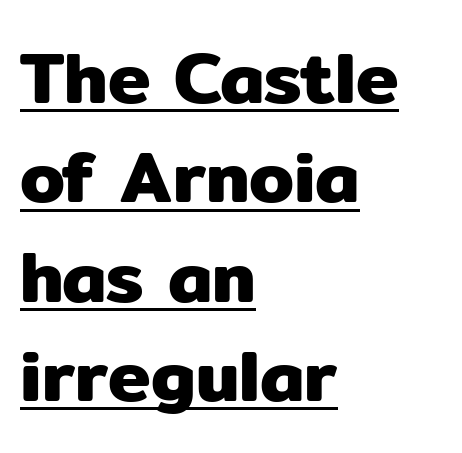
This is sans-serif lettering, the kind often seen on screens and signage. These lines are set flush left with a ragged right edge. Is there much room between lines? A standard amount, neither cramped nor airy. Italic? Not at all — the glyphs are vertical. Note the varied advance widths — an 'i' is clearly narrower than an 'm'. The rendered words wear a rule along their underside.
